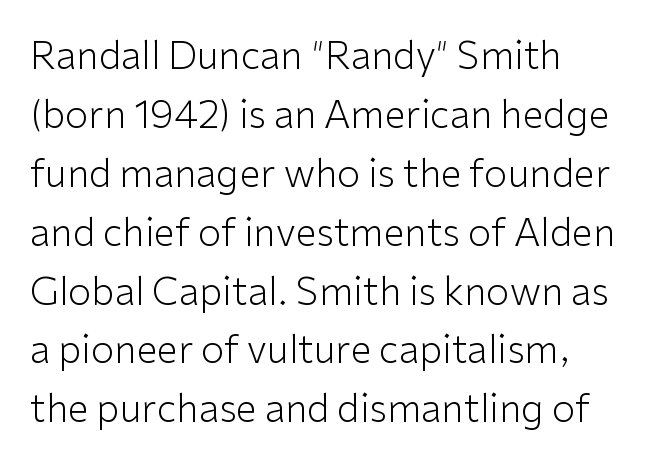
The image shows 38 px light sans-serif type, upright; set left-aligned, normal line spacing (1.55x), normal letter spacing, not underlined; low stroke contrast and a medium x-height.
